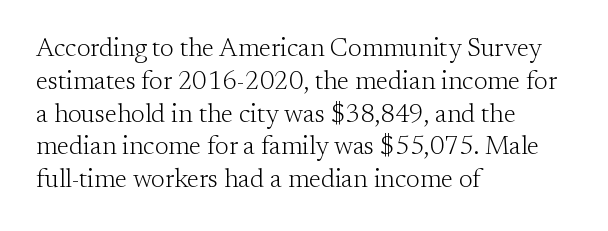
The image shows 26 px text type, upright; set left-aligned, normal line spacing (1.26x), normal letter spacing, not underlined.
